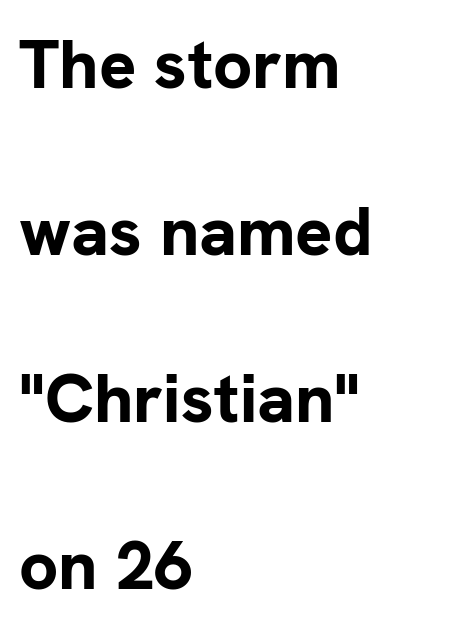
Q: Is the text bold? A: Yes.
Q: Is the text italic (slanted)? A: No, it is upright.
Q: Is the typeface a serif or a sans-serif typeface? A: Sans-serif.
Q: Is the text underlined? A: No.
Q: How is the paragraph aligned? A: Left-aligned.
Q: Is the spacing between letters normal or unusually wide? A: Normal.
Q: Is the spacing between lines tight, normal or loose? A: Loose.
Q: Width (condensed, normal, or wide)? A: Normal.
Q: Stroke contrast? A: Low.
Q: x-height? A: Medium.
Q: Monospaced? A: No.
